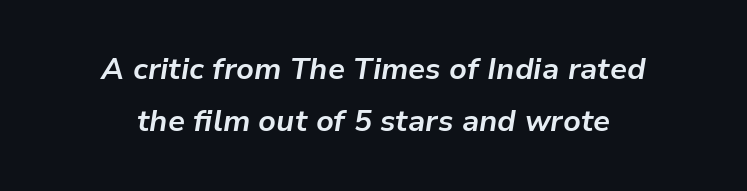
The image shows 30 px bold type, italic (leaning right); set centered, line spacing 1.75x, normal letter spacing, not underlined; low stroke contrast and a medium x-height.
